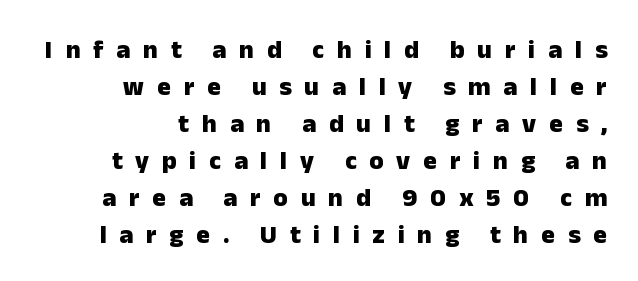
Students, observe: this is what conventionally led text looks like. This is roman type, the default non-slanted kind. The gaps between neighbouring characters are conspicuously large. In terms of weight, the rendering is a true, heavy bold. Notice how the passage keeps a crisp vertical edge on the right only.
